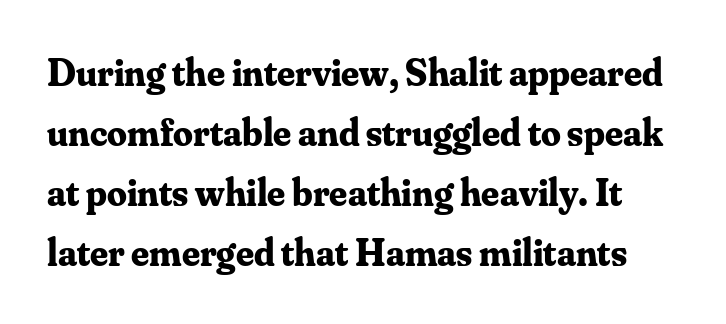
The image shows 39 px bold serif type, upright; set normal line spacing (1.54x), normal letter spacing, not underlined; medium stroke contrast and a small x-height.
